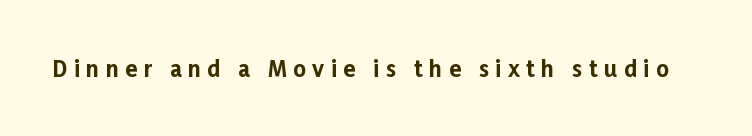
{"italic": "no", "bold": "yes", "underline": "no", "letter_spacing": "wide", "letter_spacing_em": 0.29, "glyph_px": 22}
